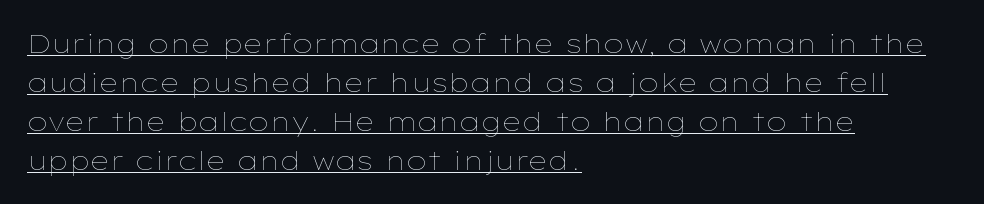
Q: Is the text bold? A: No.
Q: Is the text italic (slanted)? A: No, it is upright.
Q: Is the text underlined? A: Yes.
Q: How is the paragraph aligned? A: Left-aligned.
Q: Is the spacing between letters normal or unusually wide? A: Normal.
Q: Is the spacing between lines tight, normal or loose? A: Normal.
